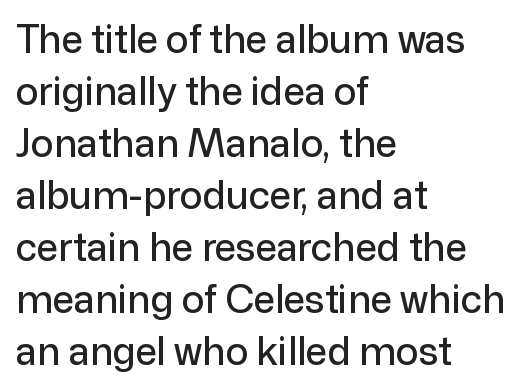
{"serif": "no", "italic": "no", "width": "normal", "stroke_contrast": "low", "x_height": "medium", "monospaced": "no", "underline": "no", "align": "left", "line_spacing": "normal", "line_spacing_ratio": 1.37, "letter_spacing": "normal", "letter_spacing_em": 0.0, "glyph_px": 38}
